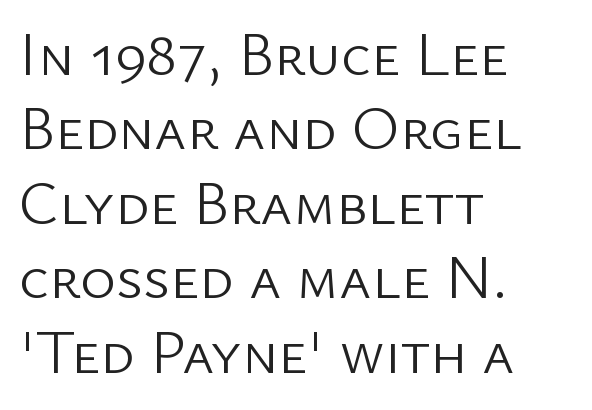
Q: Is the text bold? A: No.
Q: Is the text italic (slanted)? A: No, it is upright.
Q: Is the typeface a serif or a sans-serif typeface? A: Sans-serif.
Q: Is the text underlined? A: No.
Q: How is the paragraph aligned? A: Left-aligned.
Q: Is the spacing between letters normal or unusually wide? A: Normal.
Q: Width (condensed, normal, or wide)? A: Normal.
Q: Stroke contrast? A: Low.
Q: x-height? A: Medium.
Q: Monospaced? A: No.
